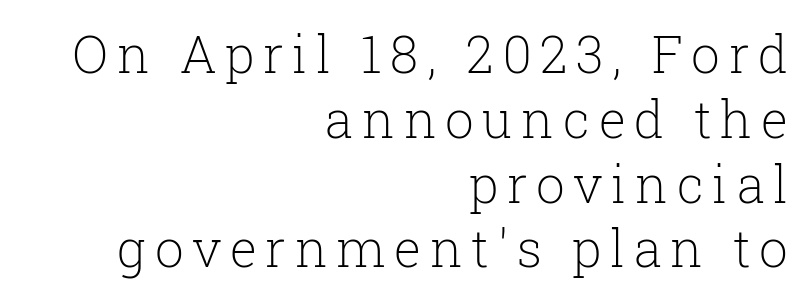
The characters display serif detailing at their extremities. Horizontal alignment here is rightward, an uncommon choice for prose. Does the lettering tilt? It doesn't — this is upright. Stroke thickness stays within the range of a standard reading face or lighter.
